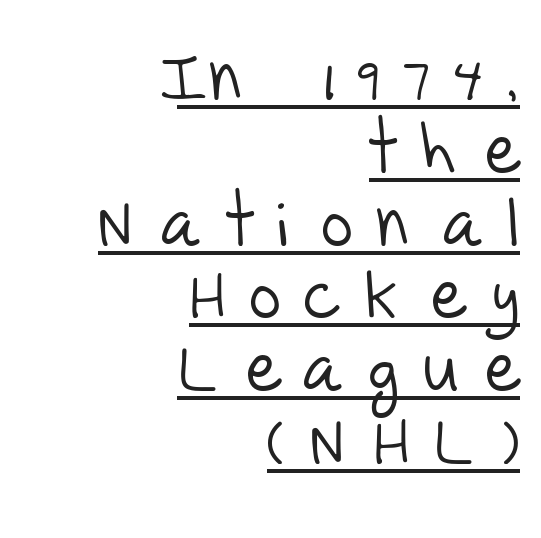
{"serif": "no", "bold": "no", "weight": "light", "width": "normal", "stroke_contrast": "low", "x_height": "large", "monospaced": "no", "underline": "yes", "align": "right", "line_spacing": "tight", "line_spacing_ratio": 1.04, "letter_spacing": "wide", "letter_spacing_em": 0.36, "glyph_px": 70}
